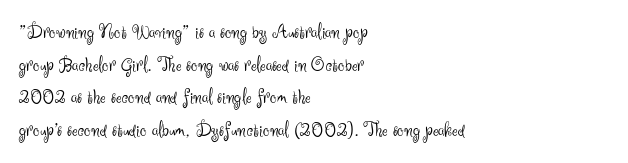
Q: Is the text bold? A: No.
Q: Is the text italic (slanted)? A: No, it is upright.
Q: Is the text underlined? A: No.
Q: How is the paragraph aligned? A: Left-aligned.
Q: Is the spacing between letters normal or unusually wide? A: Normal.
Q: Is the spacing between lines tight, normal or loose? A: Normal.
